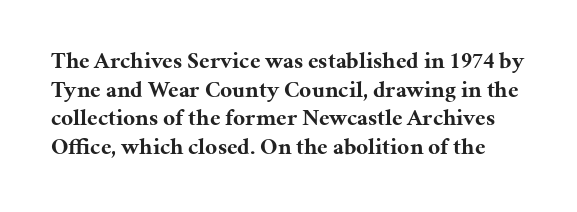
The image shows 23 px bold type, upright; set line spacing 1.24x, normal letter spacing, not underlined.
